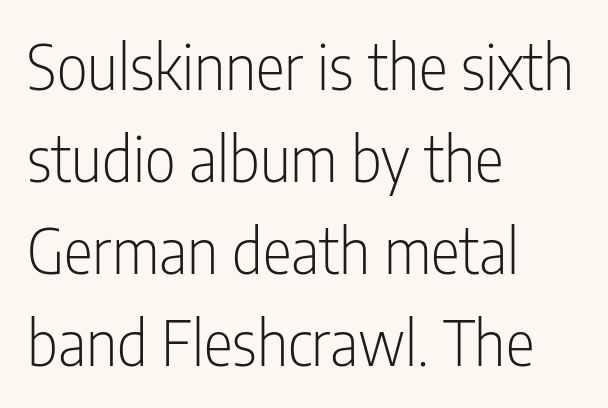
The image shows 61 px light, condensed sans-serif type, upright; set left-aligned, normal line spacing (1.51x), normal letter spacing, not underlined; low stroke contrast and a medium x-height.
